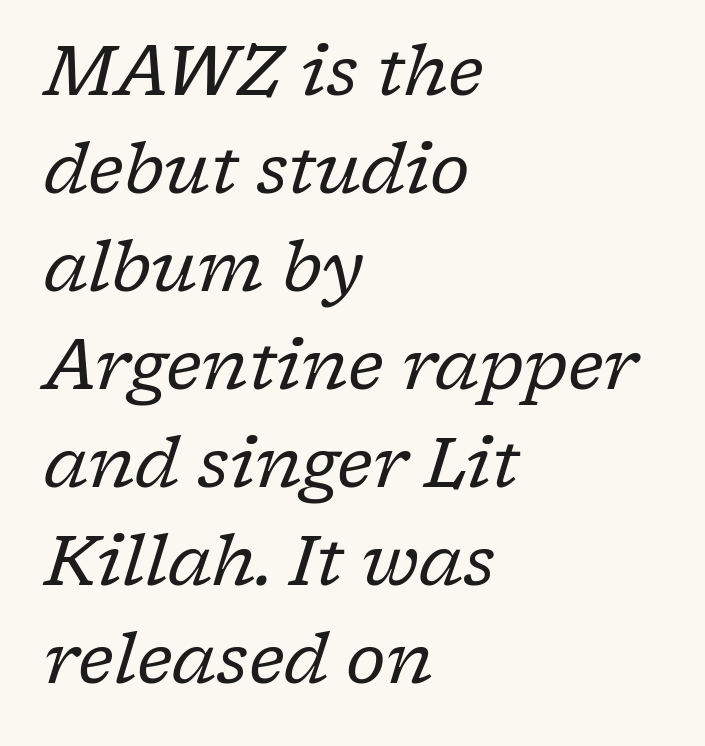
{"serif": "yes", "italic": "yes", "lean": "right", "slant_degrees": 17, "bold": "no", "weight": "regular", "width": "normal", "stroke_contrast": "low", "x_height": "medium", "monospaced": "no", "underline": "no", "align": "left", "line_spacing": "normal", "line_spacing_ratio": 1.42, "letter_spacing": "normal", "letter_spacing_em": 0.0, "glyph_px": 69}
